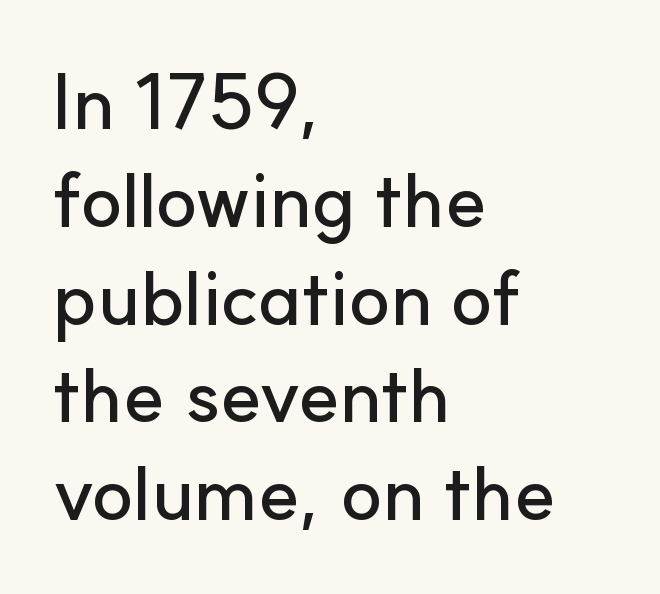
{"serif": "no", "italic": "no", "width": "normal", "stroke_contrast": "low", "x_height": "small", "monospaced": "no", "underline": "no", "align": "left", "line_spacing": "normal", "line_spacing_ratio": 1.27, "letter_spacing": "normal", "letter_spacing_em": 0.0, "glyph_px": 77}
